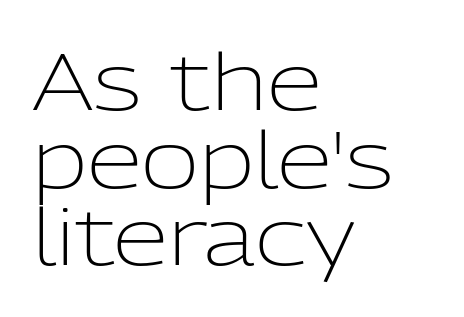
The zone under the glyphs is completely vacant. The letters stand upright; this is a roman face. I'd call this a sans setting — the letters go barefoot. A student would call this left alignment; a typographer would say flush left, rag right.
